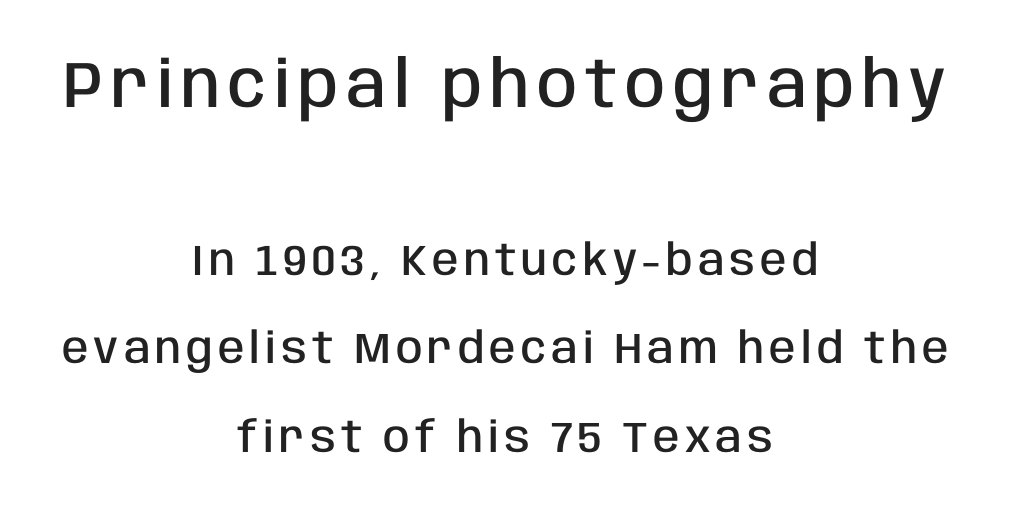
A roman cut, with each character standing at attention. Each line is balanced around a shared central axis. Caption: semibold face, moderately heavy strokes. Which of the two is more prominent by size? The first, at the top. Baseline-to-baseline distance is far greater than the letter height. Unmarked baselines from the first word to the last.
